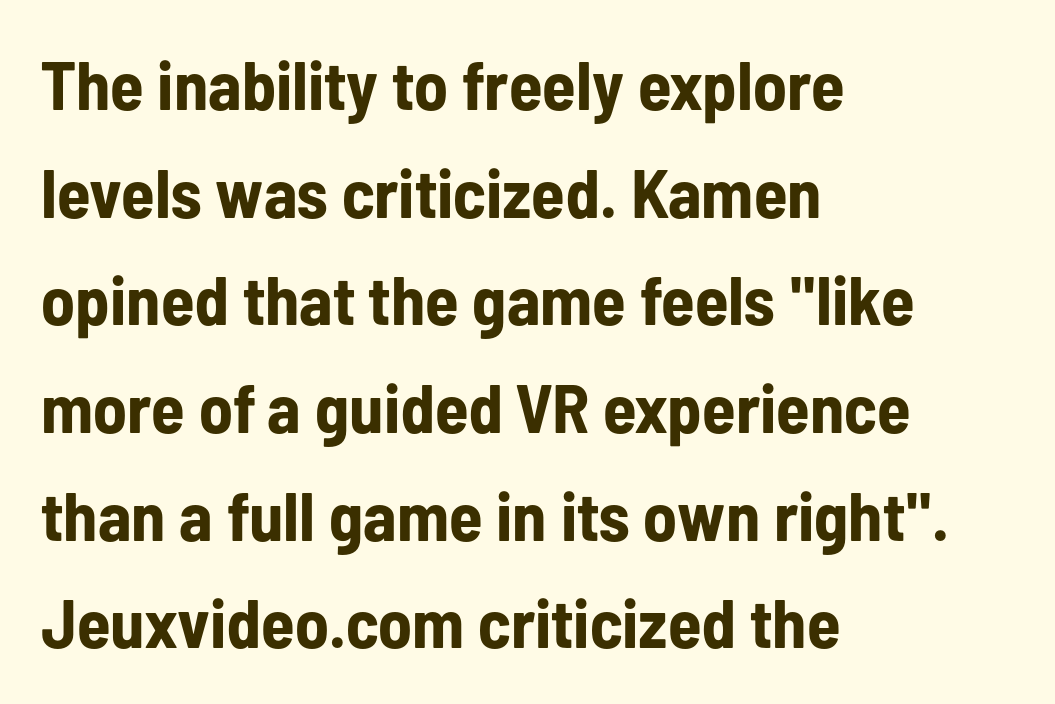
The image shows 69 px bold, condensed sans-serif type, upright; set left-aligned, normal line spacing (1.56x), normal letter spacing, not underlined; low stroke contrast and a medium x-height.
